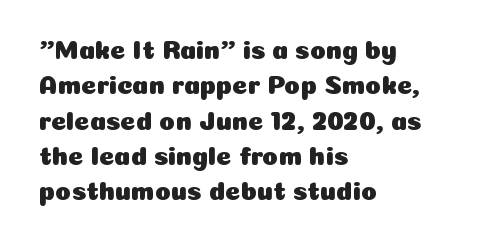
The image shows 26 px text type, upright; set left-aligned, normal line spacing (1.36x), normal letter spacing, not underlined.
